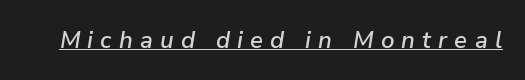
These lines were composed using italics. Does a line run under the words? Yes, clearly. In terms of letterspacing, this is a distinctly airy, spread setting.
